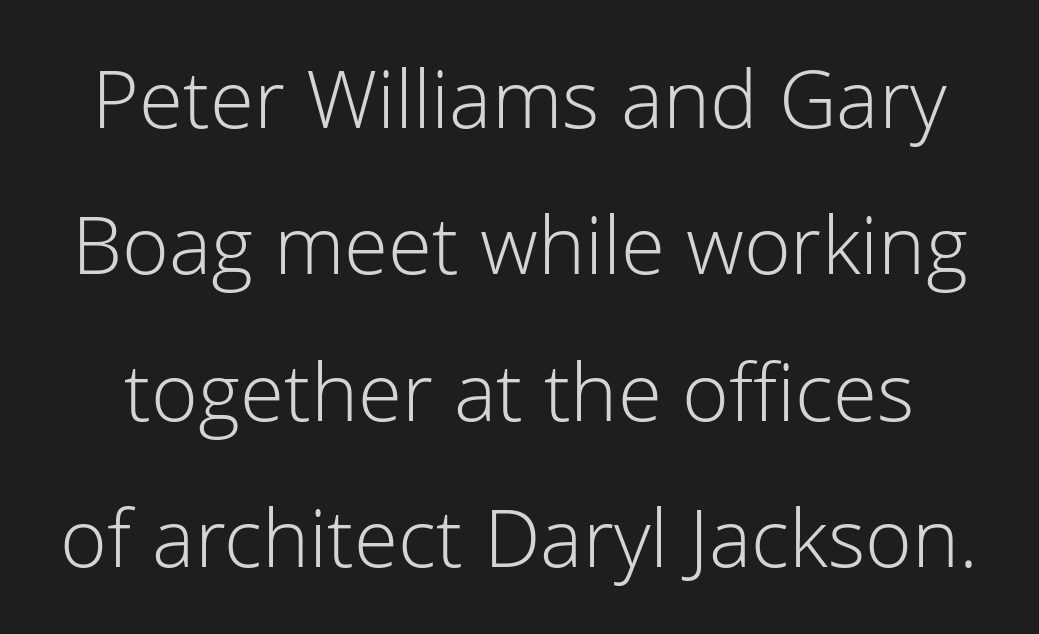
Q: Is the text bold? A: No.
Q: Is the text italic (slanted)? A: No, it is upright.
Q: Is the typeface a serif or a sans-serif typeface? A: Sans-serif.
Q: Is the text underlined? A: No.
Q: Is the spacing between letters normal or unusually wide? A: Normal.
Q: Width (condensed, normal, or wide)? A: Normal.
Q: Stroke contrast? A: Low.
Q: x-height? A: Medium.
Q: Monospaced? A: No.
